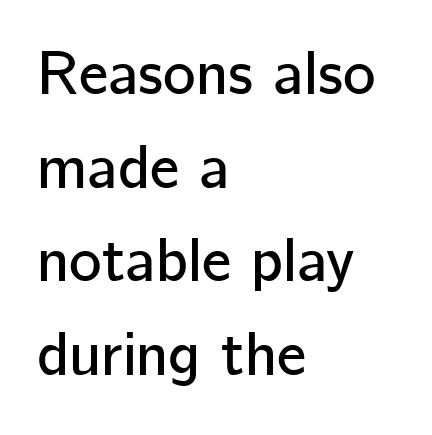
Letterform terminals end flat and unadorned throughout the passage. No italicization has been applied; the sample stays upright. Vertical spacing — default. Horizontal alignment here is leftward, the default for most running prose. Just letters on the line, the space beneath them empty. The face used here is proportionally spaced, like ordinary book or web type.
